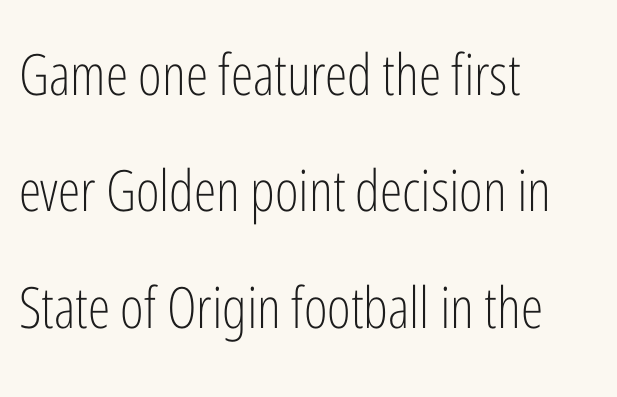
{"serif": "no", "italic": "no", "bold": "no", "weight": "light", "width": "condensed", "stroke_contrast": "low", "x_height": "medium", "monospaced": "no", "underline": "no", "align": "left", "line_spacing": "loose", "line_spacing_ratio": 2.04, "letter_spacing": "normal", "letter_spacing_em": 0.0, "glyph_px": 57}
